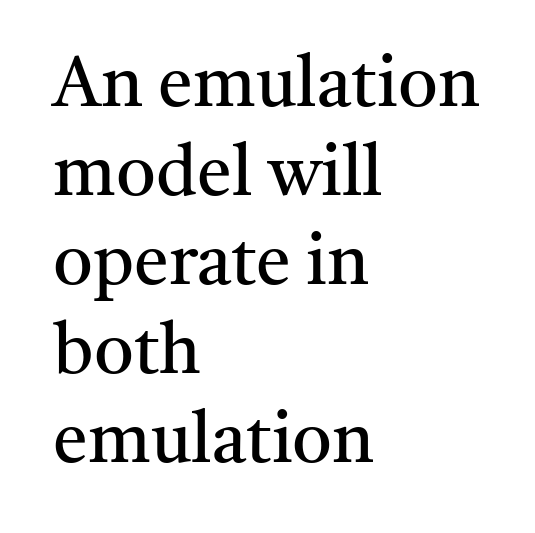
{"serif": "yes", "italic": "no", "bold": "no", "weight": "regular", "width": "normal", "stroke_contrast": "medium", "x_height": "medium", "monospaced": "no", "underline": "no", "align": "left", "line_spacing": "normal", "line_spacing_ratio": 1.27, "letter_spacing": "normal", "letter_spacing_em": 0.0, "glyph_px": 70}
